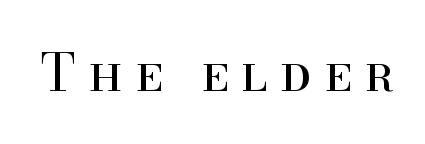
The image shows 52 px regular-weight serif type, upright; set unusually wide letter spacing (+0.24 em), not underlined; high stroke contrast and a small x-height.
